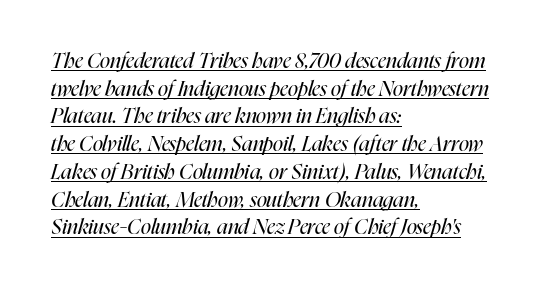
Line beginnings align vertically; line endings do not. The lettering is marked with a stroke running underneath it. Slant detected: the letters are inclined. The weight would be labelled regular, book, light, or lighter still. Honestly, the letter spacing is just normal — you wouldn't notice it. The leading is moderate, giving the passage an even texture.
